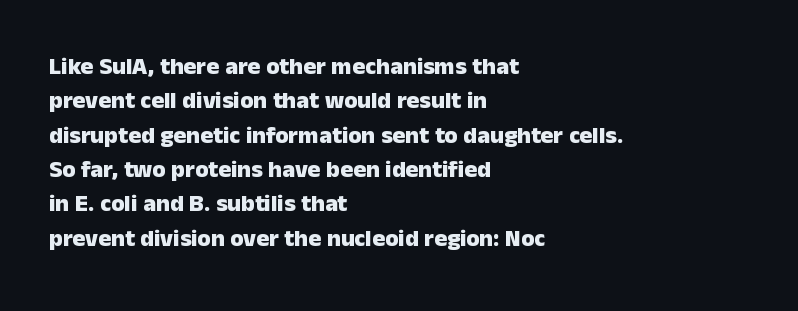
The passage shown is emphatically bold. The space directly below the letters is spotless. Italic? Not at all — the glyphs are vertical. The block of text has a typical density, with ordinary space between rows.
